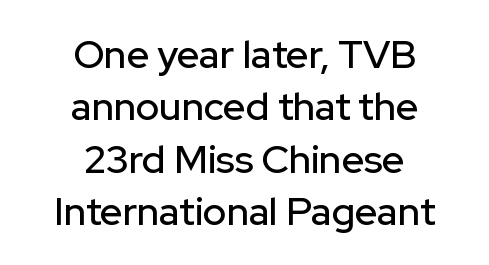
The image shows 39 px sans-serif type, upright; set centered, normal line spacing (1.34x), normal letter spacing, not underlined; low stroke contrast and a medium x-height.
